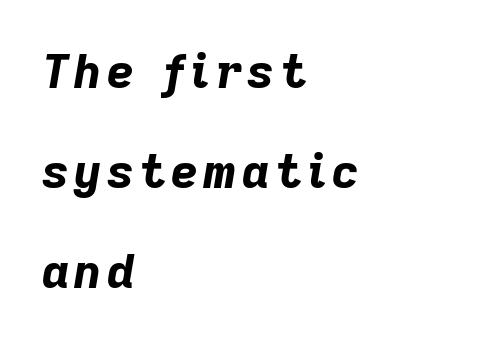
{"italic": "yes", "lean": "right", "slant_degrees": 9, "bold": "yes", "weight": "bold", "width": "normal", "stroke_contrast": "low", "x_height": "medium", "monospaced": "no", "underline": "no", "align": "left", "line_spacing": "loose", "line_spacing_ratio": 2.13, "glyph_px": 47}
